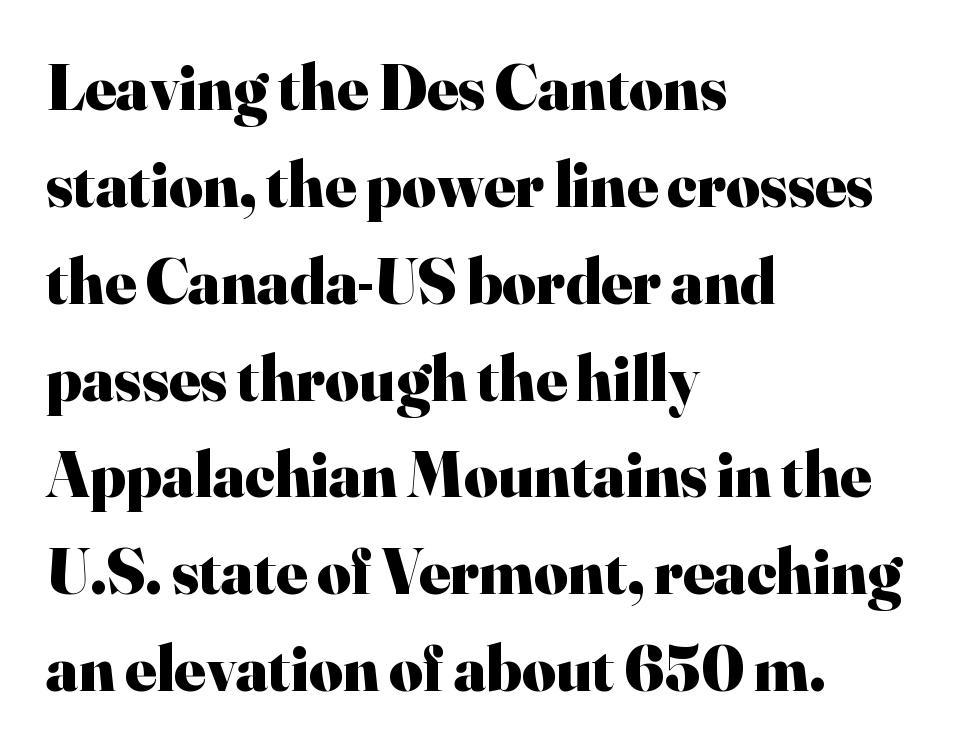
Q: Is the text bold? A: Yes.
Q: Is the text italic (slanted)? A: No, it is upright.
Q: Is the typeface a serif or a sans-serif typeface? A: Serif.
Q: Is the text underlined? A: No.
Q: How is the paragraph aligned? A: Left-aligned.
Q: Is the spacing between letters normal or unusually wide? A: Normal.
Q: Is the spacing between lines tight, normal or loose? A: Normal.
Q: Width (condensed, normal, or wide)? A: Normal.
Q: Stroke contrast? A: High.
Q: x-height? A: Small.
Q: Monospaced? A: No.
